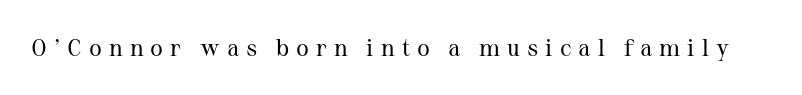
Designer's note — italics off, roman on. Loose tracking; the words dissolve into strings of separated letters. Check the space under the baseline: it is left empty. On a weight scale, this lands at 450 or below.
